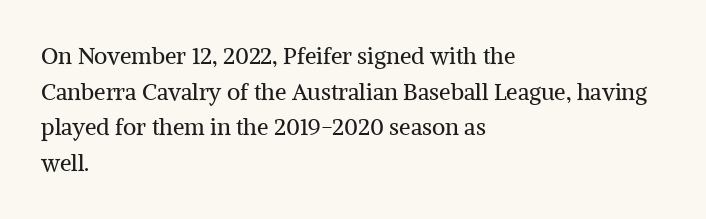
Baseline-to-baseline distance is the conventional proportion of letter height. The passage is arranged the way most books set body copy — flush left. The glyphs are unaccompanied by any horizontal stroke below them. The gaps between neighbouring characters are ordinary and unremarkable.
